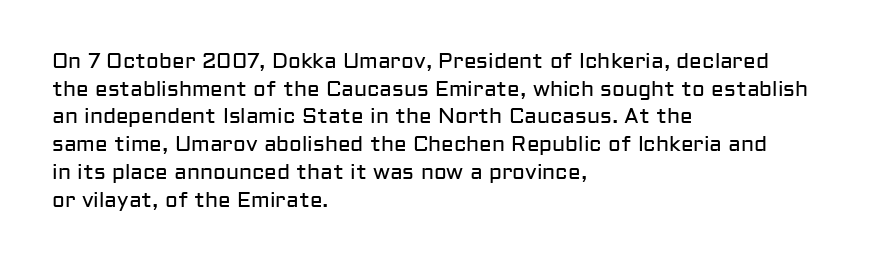
Q: Is the text bold? A: No.
Q: Is the text italic (slanted)? A: No, it is upright.
Q: Is the text underlined? A: No.
Q: How is the paragraph aligned? A: Left-aligned.
Q: Is the spacing between letters normal or unusually wide? A: Normal.
Q: Is the spacing between lines tight, normal or loose? A: Normal.
